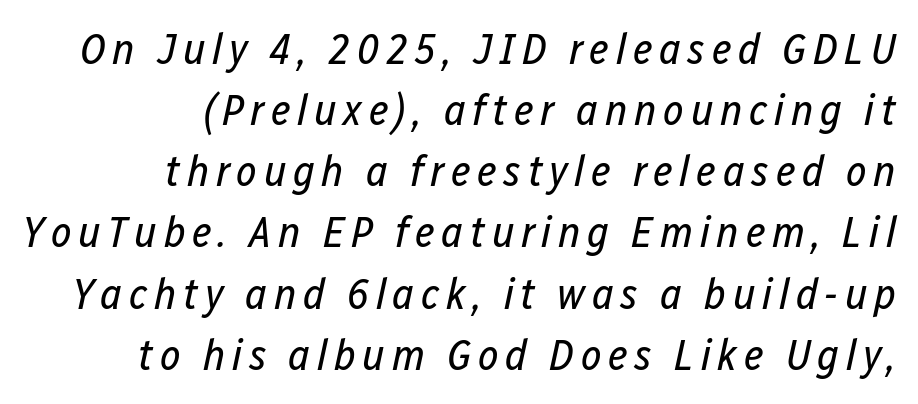
Q: Is the text bold? A: No.
Q: Is the text italic (slanted)? A: Yes, it leans right by about 12 degrees.
Q: Is the text underlined? A: No.
Q: How is the paragraph aligned? A: Right-aligned.
Q: Is the spacing between lines tight, normal or loose? A: Normal.
Q: Width (condensed, normal, or wide)? A: Condensed.
Q: Stroke contrast? A: Low.
Q: x-height? A: Medium.
Q: Monospaced? A: No.
